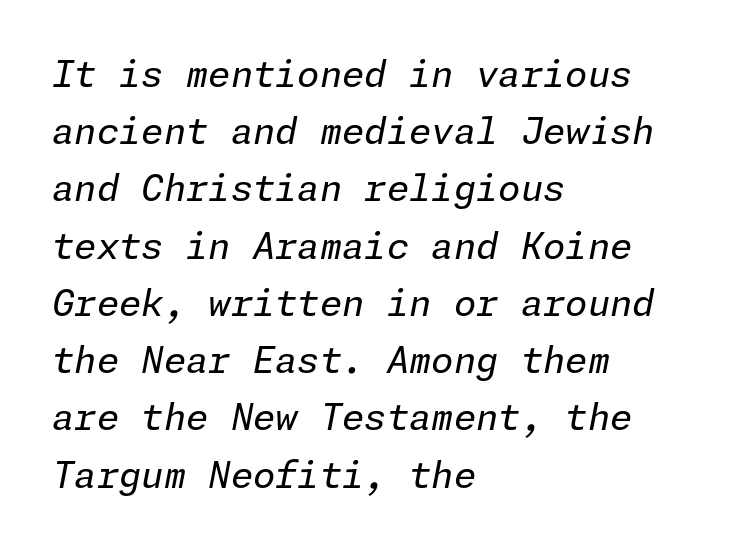
The image shows 36 px regular-weight type, italic (leaning right); set left-aligned, normal line spacing (1.59x), normal letter spacing, not underlined; low stroke contrast and a medium x-height.
